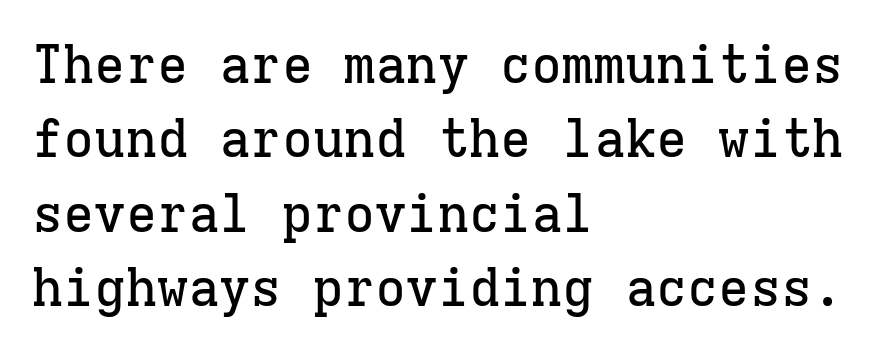
{"serif": "yes", "italic": "no", "width": "normal", "stroke_contrast": "low", "x_height": "medium", "monospaced": "yes", "underline": "no", "align": "left", "line_spacing": "normal", "line_spacing_ratio": 1.43, "letter_spacing": "normal", "letter_spacing_em": 0.0, "glyph_px": 52}
